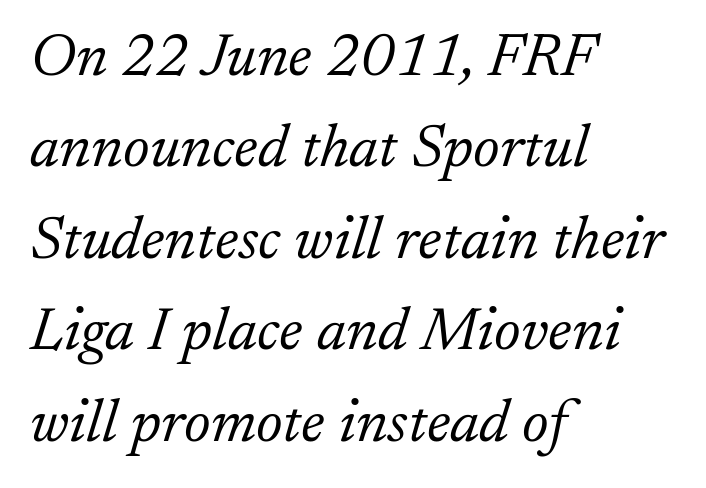
Q: Is the text bold? A: No.
Q: Is the text italic (slanted)? A: Yes, it leans right by about 17 degrees.
Q: Is the typeface a serif or a sans-serif typeface? A: Serif.
Q: Is the text underlined? A: No.
Q: How is the paragraph aligned? A: Left-aligned.
Q: Is the spacing between letters normal or unusually wide? A: Normal.
Q: Is the spacing between lines tight, normal or loose? A: Normal.
Q: Width (condensed, normal, or wide)? A: Normal.
Q: Stroke contrast? A: Low.
Q: x-height? A: Small.
Q: Monospaced? A: No.
